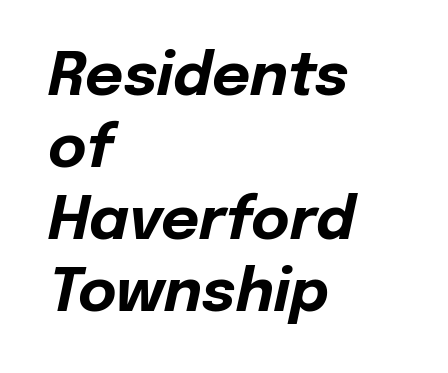
This rendering leaves character spacing at its baseline value. Typeset ragged right — the left edge is the straight one. Posture: slanted. Students, this is bold: see how much ink each stroke carries. The rendering uses natural spacing where letterforms have individual widths.
